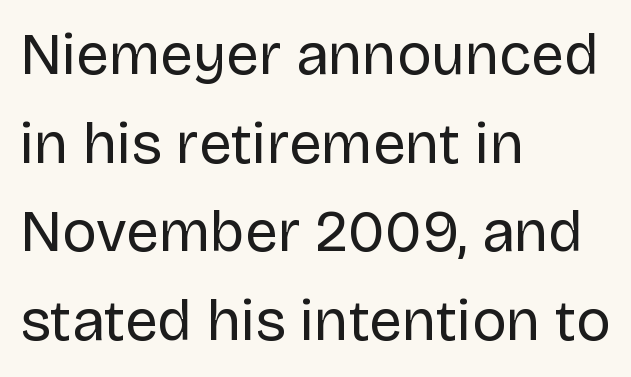
Q: Is the text bold? A: No.
Q: Is the text italic (slanted)? A: No, it is upright.
Q: Is the typeface a serif or a sans-serif typeface? A: Sans-serif.
Q: Is the text underlined? A: No.
Q: How is the paragraph aligned? A: Left-aligned.
Q: Is the spacing between letters normal or unusually wide? A: Normal.
Q: Is the spacing between lines tight, normal or loose? A: Normal.
Q: Width (condensed, normal, or wide)? A: Normal.
Q: Stroke contrast? A: Low.
Q: x-height? A: Large.
Q: Monospaced? A: No.
